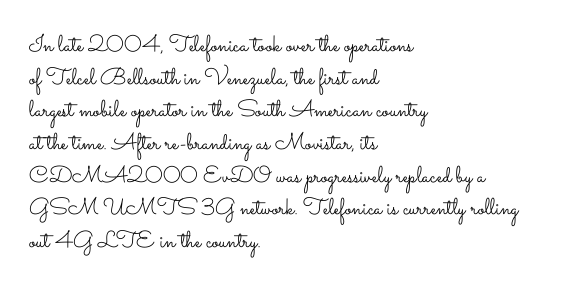
Characters follow at the spacing the type designer built in. The letterforms sit at book weight or below. The rows are spaced the way most documents space them. The strip under each line holds only bare page.
